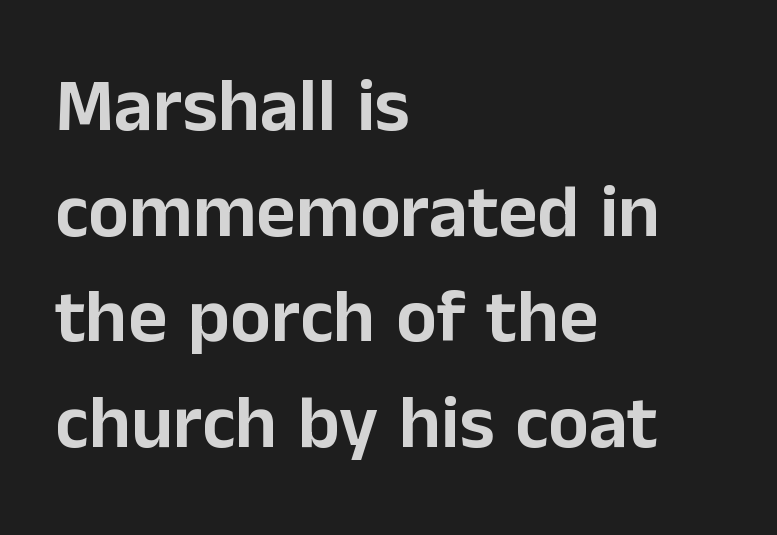
Descenders hang freely into open space. The rag falls on the right side of this text block. These lines sit exactly where default settings would place them. Glyph-to-glyph distance matches everyday printed text.
